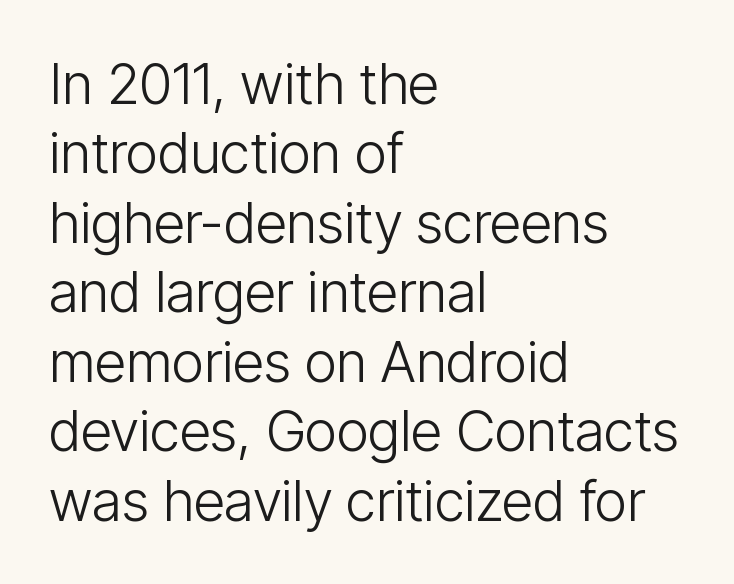
Q: Is the text bold? A: No.
Q: Is the text italic (slanted)? A: No, it is upright.
Q: Is the typeface a serif or a sans-serif typeface? A: Sans-serif.
Q: Is the text underlined? A: No.
Q: How is the paragraph aligned? A: Left-aligned.
Q: Is the spacing between letters normal or unusually wide? A: Normal.
Q: Width (condensed, normal, or wide)? A: Condensed.
Q: Stroke contrast? A: Low.
Q: x-height? A: Medium.
Q: Monospaced? A: No.
